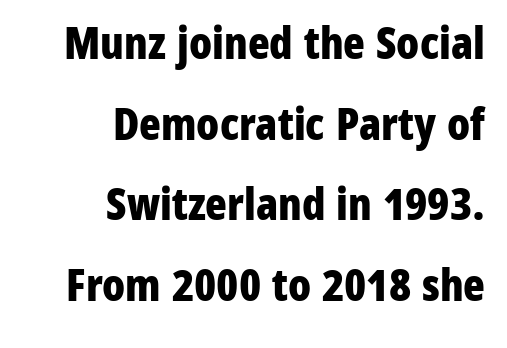
The image shows 45 px bold, condensed sans-serif type, upright; set right-aligned, line spacing 1.79x, normal letter spacing, not underlined; low stroke contrast and a medium x-height.
